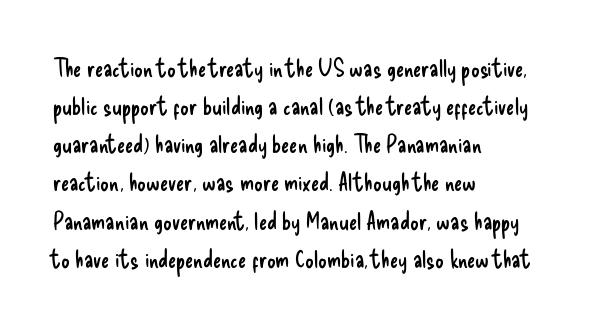
Is there much room between lines? A standard amount, neither cramped nor airy. A roman cut, with each character standing at attention. How are the letters spaced? Ordinarily, with no added tracking. This rendering features lettering with no underline. The paragraph shown leans on its left margin. The weight tops out at a normal text grade.
